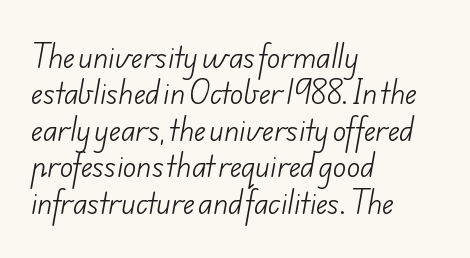
The image shows 28 px light sans-serif type; set left-aligned, normal line spacing (1.3x), normal letter spacing, not underlined; low stroke contrast and a small x-height.
